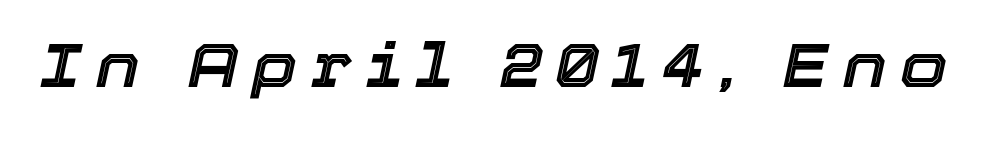
Yep, that's italic — everything's leaning. No word sits above an underline. Here the designer chose a conventional face with non-uniform glyph widths. The type is letterspaced generously, with wide tracking.
